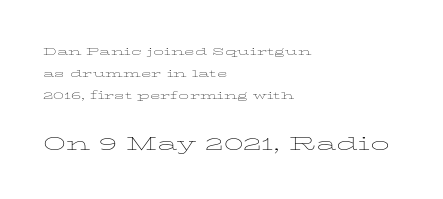
{"italic": "no", "bold": "no", "underline": "no", "align": "left", "line_spacing": "normal", "line_spacing_ratio": 1.58, "letter_spacing": "normal", "letter_spacing_em": 0.0, "larger_block": "second", "size_ratio": 1.79, "glyph_px": 25}
